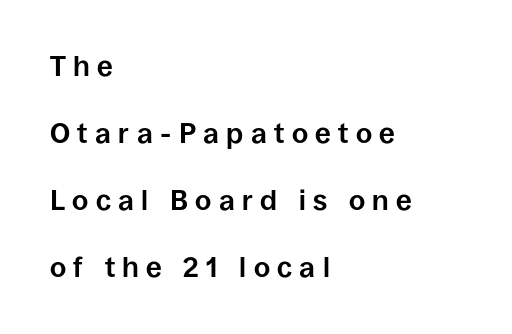
Q: Is the text bold? A: Yes.
Q: Is the text italic (slanted)? A: No, it is upright.
Q: Is the typeface a serif or a sans-serif typeface? A: Sans-serif.
Q: Is the text underlined? A: No.
Q: How is the paragraph aligned? A: Left-aligned.
Q: Is the spacing between letters normal or unusually wide? A: Unusually wide.
Q: Is the spacing between lines tight, normal or loose? A: Loose.
Q: Width (condensed, normal, or wide)? A: Normal.
Q: Stroke contrast? A: Low.
Q: x-height? A: Large.
Q: Monospaced? A: No.
